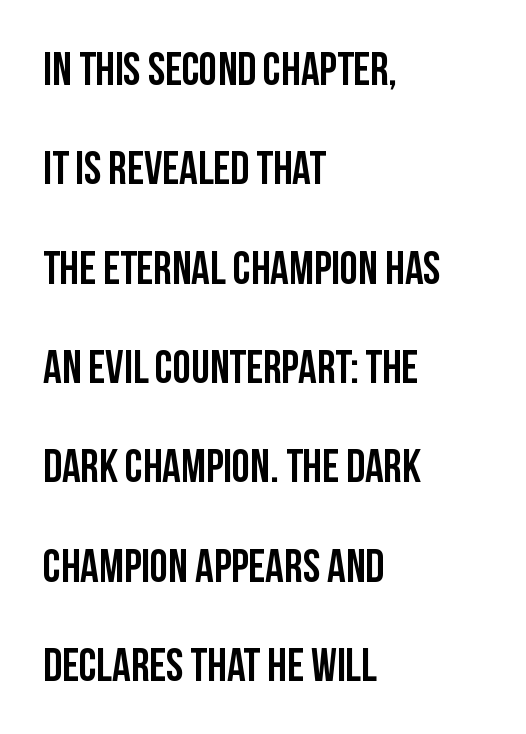
The image shows 46 px condensed sans-serif type, upright; set left-aligned, loose line spacing (2.16x), normal letter spacing, not underlined; low stroke contrast and a large x-height.
